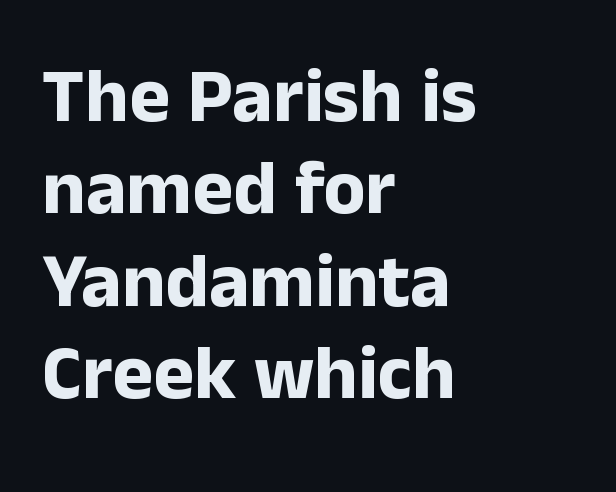
The lettering stays uniformly vertical, giving the passage a roman look. A typesetter would label this face a sans. The rag falls on the right side of this text block. Think of a printed novel: that variable character pitch is what you see here. Compared with an ordinary text face, these strokes are far heavier — a full bold.
